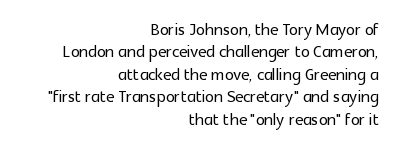
Q: Is the text italic (slanted)? A: No, it is upright.
Q: Is the text underlined? A: No.
Q: How is the paragraph aligned? A: Right-aligned.
Q: Is the spacing between letters normal or unusually wide? A: Normal.
Q: Is the spacing between lines tight, normal or loose? A: Tight.
